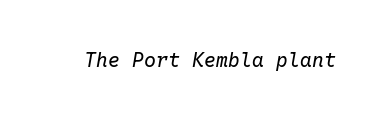
The image shows 20 px text type, italic (leaning right); set normal letter spacing, not underlined.
